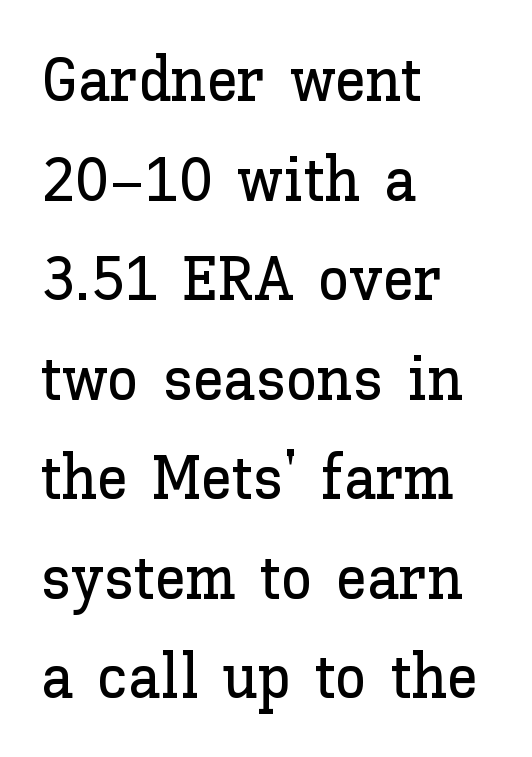
{"italic": "no", "width": "normal", "stroke_contrast": "low", "x_height": "medium", "monospaced": "no", "underline": "no", "align": "left", "line_spacing": "normal", "line_spacing_ratio": 1.58, "letter_spacing": "normal", "letter_spacing_em": 0.0, "glyph_px": 63}
